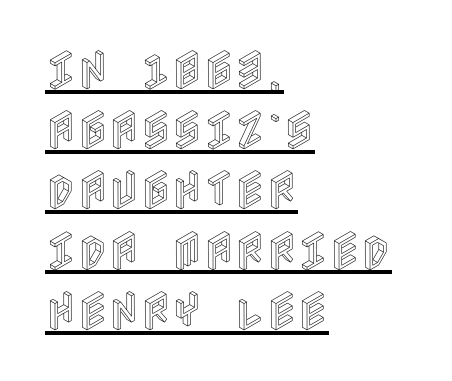
{"italic": "no", "width": "condensed", "x_height": "large", "underline": "yes", "align": "left", "line_spacing": "normal", "line_spacing_ratio": 1.4, "letter_spacing": "normal", "letter_spacing_em": 0.0, "glyph_px": 43}
